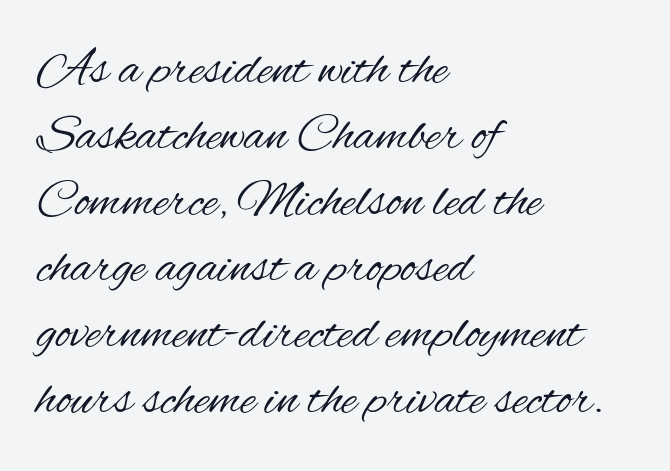
A bare baseline throughout the passage. The letters carry no serifs — their stems end cleanly without finishing strokes. The face looks like a standard text weight, possibly lighter. Spacing between characters is what you'd get straight out of the box. In CSS terms this would be text-align: left.
